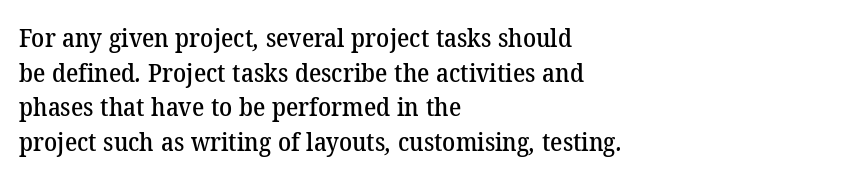
Vertically, the passage feels balanced, rows spaced as you'd expect. Unmarked baselines from the first word to the last. If you drew a ruler down the left edge, every line would touch it. The passage shown has conventional tracking throughout.
